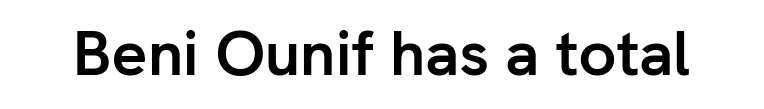
A clean baseline with only descenders dipping below it. Upright lettering throughout. Are there feet on the stems? There aren't — it's a sans. Proportional: the letters do not fall into vertical columns.
